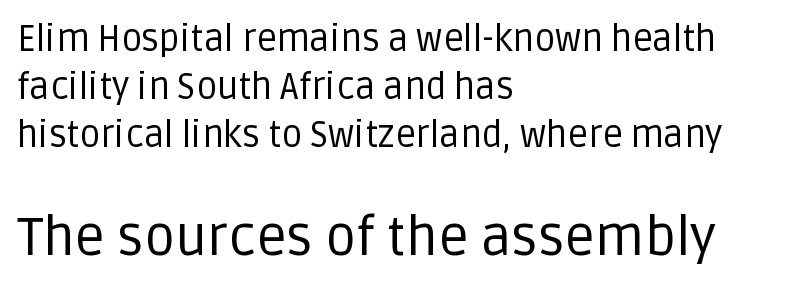
Each line starts at the same left margin while the right side varies. Horizontal bands of white between lines are of average thickness. Stems here are at most as thick as an everyday book face. The letters stand straight up with perfectly vertical stems.
